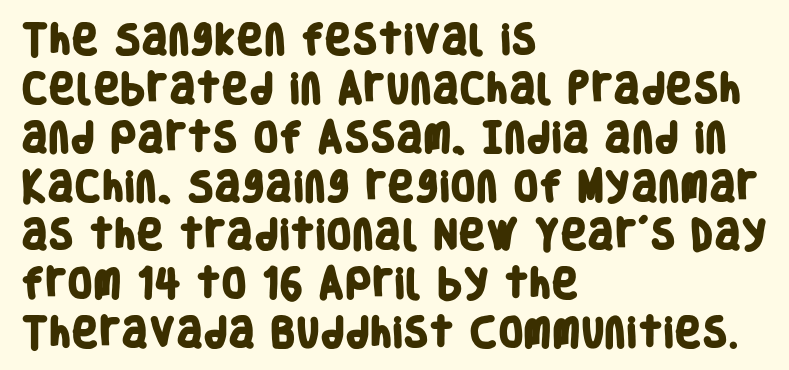
The image shows 33 px heavy, condensed sans-serif type; set left-aligned, normal line spacing (1.48x), normal letter spacing, not underlined; low stroke contrast and a large x-height.
